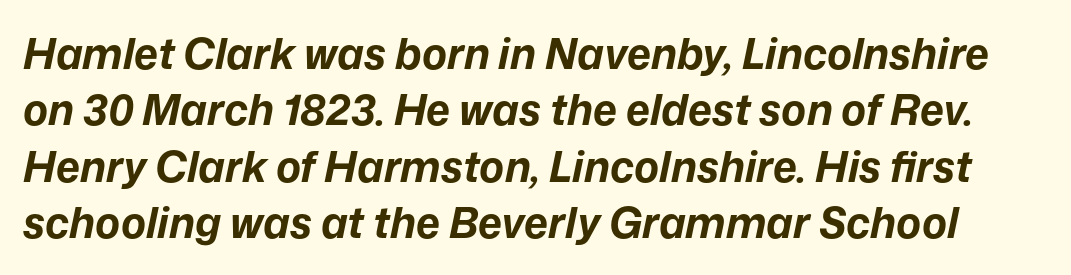
{"italic": "yes", "lean": "right", "slant_degrees": 12, "bold": "yes", "weight": "bold", "width": "normal", "stroke_contrast": "low", "x_height": "medium", "monospaced": "no", "underline": "no", "line_spacing": "normal", "line_spacing_ratio": 1.34, "letter_spacing": "normal", "letter_spacing_em": 0.0, "glyph_px": 42}
